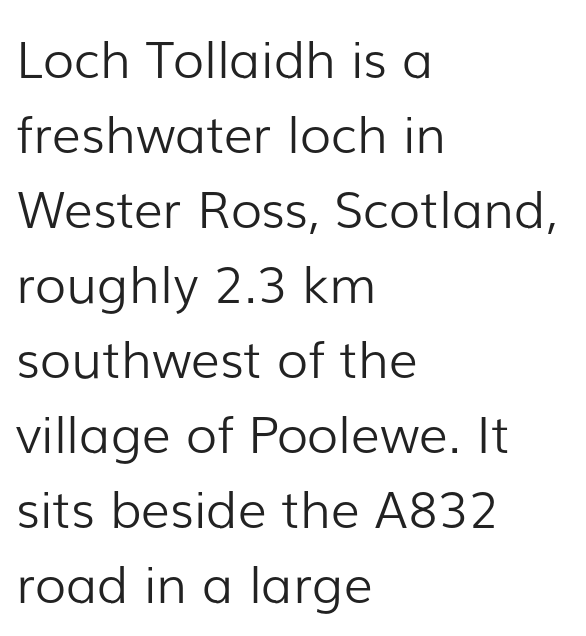
{"serif": "no", "italic": "no", "bold": "no", "weight": "light", "width": "normal", "stroke_contrast": "low", "x_height": "medium", "monospaced": "no", "underline": "no", "align": "left", "line_spacing": "normal", "line_spacing_ratio": 1.47, "letter_spacing": "normal", "letter_spacing_em": 0.0, "glyph_px": 51}
